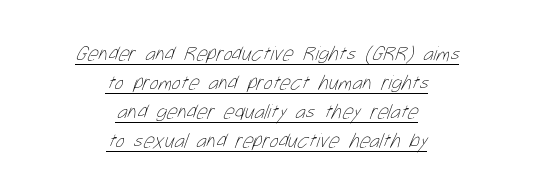
The image shows 21 px text type; set centered, normal line spacing (1.38x), normal letter spacing, underlined.
